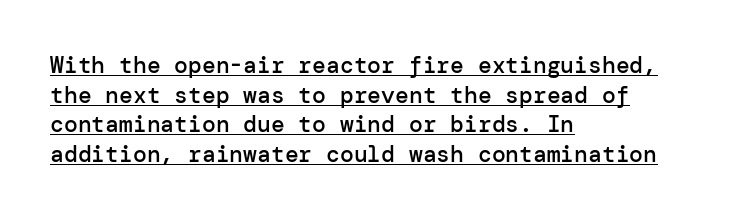
The image shows 23 px text type, upright; set left-aligned, normal line spacing (1.29x), normal letter spacing, underlined.
